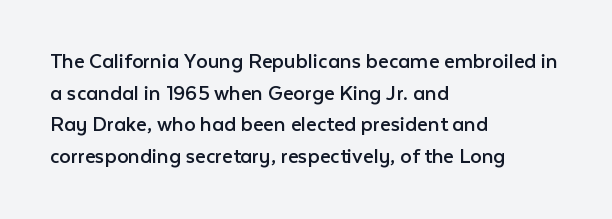
{"italic": "no", "bold": "no", "underline": "no", "align": "left", "line_spacing": "normal", "line_spacing_ratio": 1.37, "letter_spacing": "normal", "letter_spacing_em": 0.0, "glyph_px": 23}
